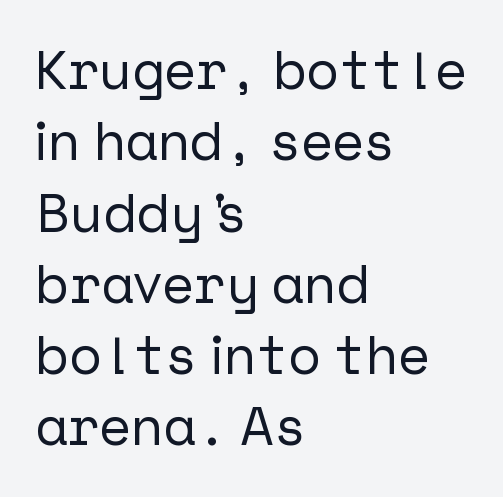
Q: Is the text italic (slanted)? A: No, it is upright.
Q: Is the typeface a serif or a sans-serif typeface? A: Sans-serif.
Q: Is the text underlined? A: No.
Q: How is the paragraph aligned? A: Left-aligned.
Q: Is the spacing between letters normal or unusually wide? A: Normal.
Q: Is the spacing between lines tight, normal or loose? A: Normal.
Q: Width (condensed, normal, or wide)? A: Normal.
Q: Stroke contrast? A: Low.
Q: x-height? A: Medium.
